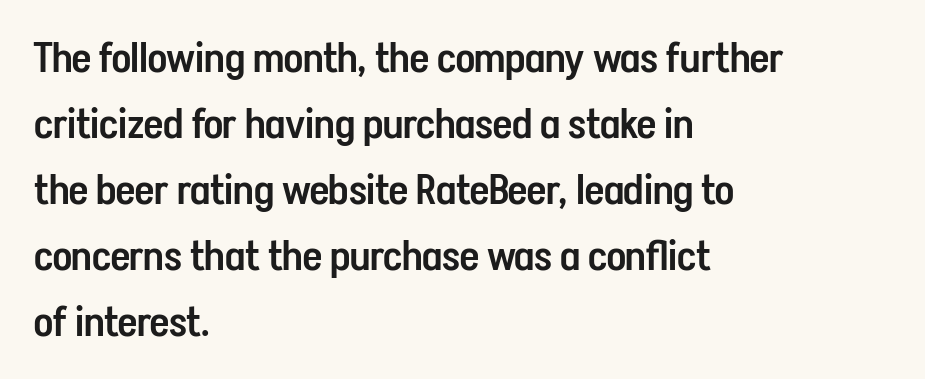
Regarding serifs, this sample does without them. Is this a fixed-width face? No — the glyphs have proportional, varying widths. The font is running at a semibold setting, under full bold. A roman cut, with each character standing at attention.
